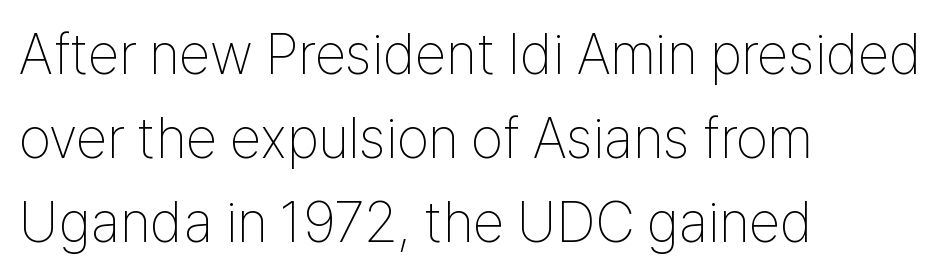
The image shows 57 px thin, condensed sans-serif type, upright; set left-aligned, normal line spacing (1.47x), normal letter spacing, not underlined; low stroke contrast and a medium x-height.
